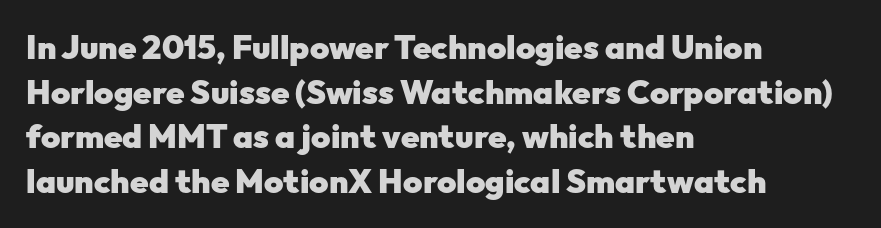
Layout note: lines flush left. Regarding leading, the lines here are spaced in the standard way. A typesetter would call this proportional, since set widths differ per character. The font family rendered here belongs to the sans-serif group.
